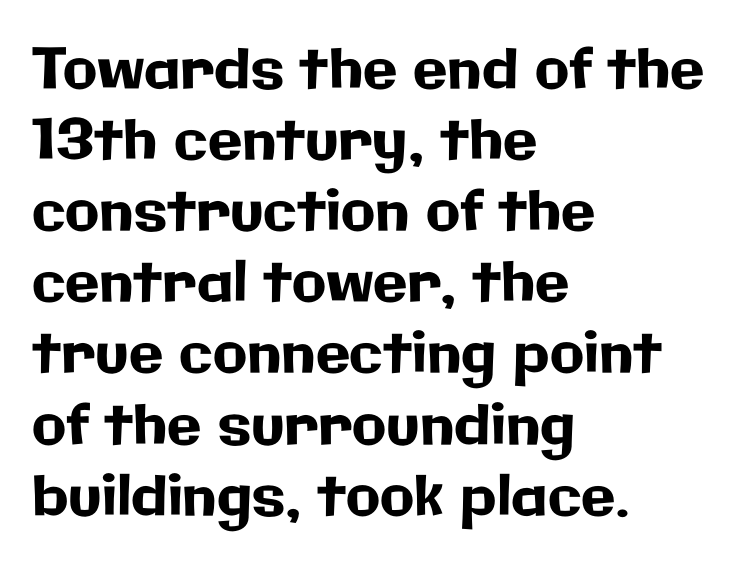
Serif or sans? Sans — the stroke terminals are bare. The passage is arranged the way most books set body copy — flush left. Every character sits straight up, as roman type does. Normally led — the rows are evenly, conventionally spaced. The baseline area is clear.
